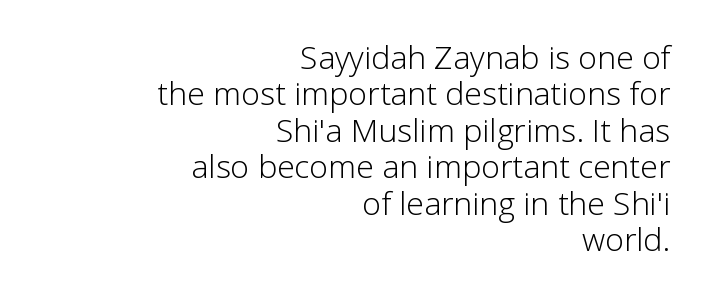
Caption: standard tracking, unaltered. The letters carry no serifs — their stems end cleanly without finishing strokes. The type sits square on the baseline with zero lean. The passage shown is typed in a proportional face where columns would drift.
